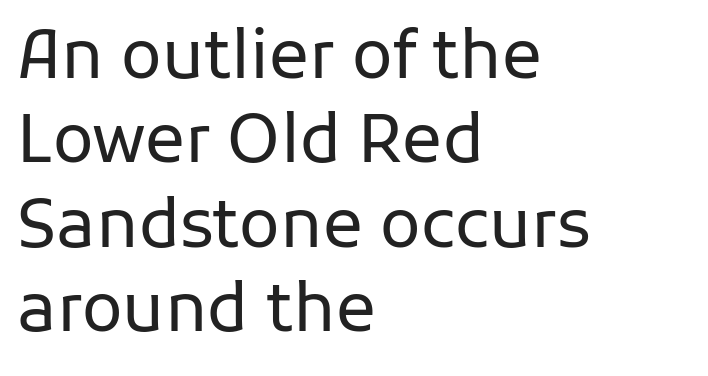
{"serif": "no", "italic": "no", "bold": "no", "weight": "regular", "width": "normal", "stroke_contrast": "low", "x_height": "medium", "monospaced": "no", "underline": "no", "align": "left", "line_spacing": "normal", "line_spacing_ratio": 1.26, "letter_spacing": "normal", "letter_spacing_em": 0.0, "glyph_px": 67}
